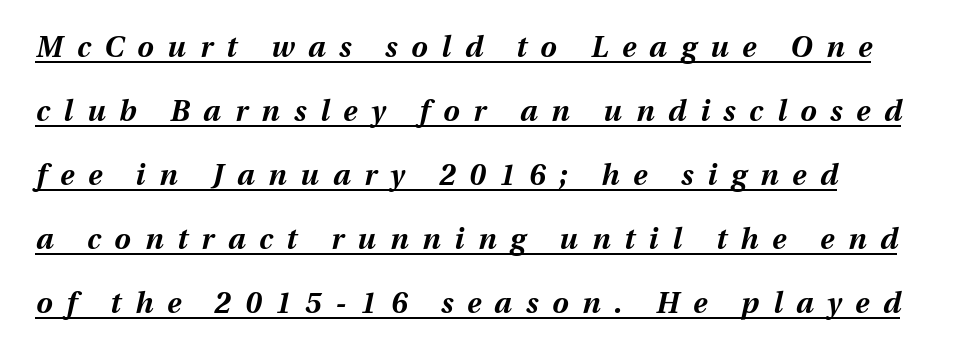
A typesetter would call this proportional, since set widths differ per character. Does the weight exceed regular? Yes, all the way to bold. An italicized treatment has been applied to the whole sample. Horizontally, the lines are justified to the leading edge only. Compared with undecorated copy, this sample adds a rule below the words. Rows of type keep a wide berth in the vertical direction.
